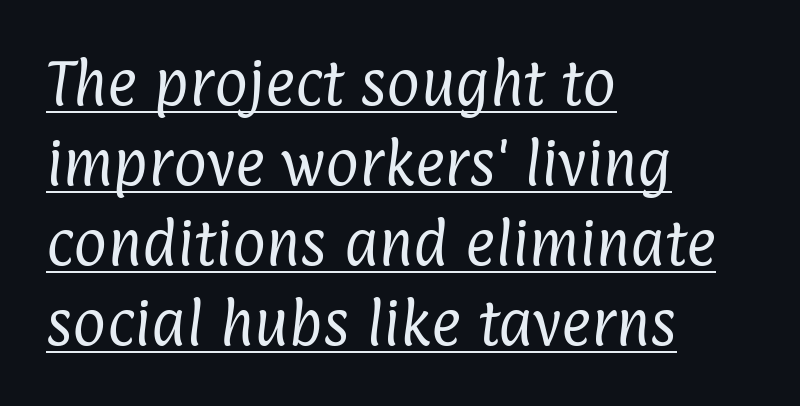
Note the varied advance widths — an 'i' is clearly narrower than an 'm'. Look at the bottom of the vertical strokes: they stop flat, with no serifs. If you drew a ruler down the left edge, every line would touch it. These lines keep a tight, regular rhythm from letter to letter.
